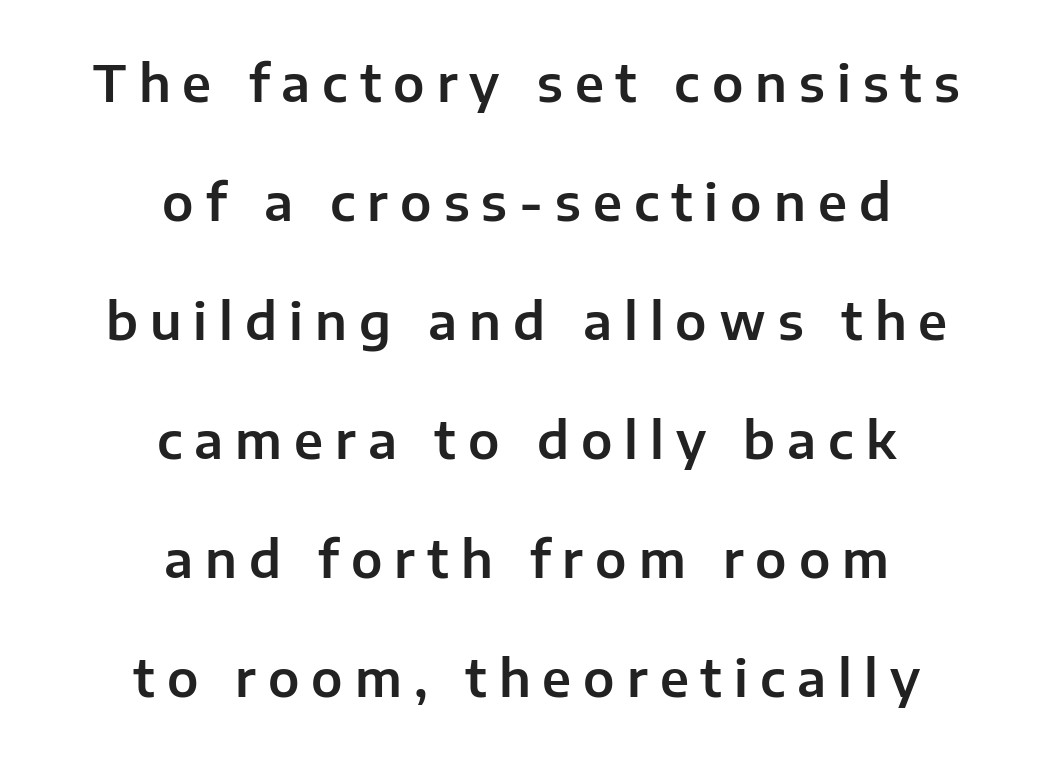
Q: Is the text italic (slanted)? A: No, it is upright.
Q: Is the typeface a serif or a sans-serif typeface? A: Sans-serif.
Q: Is the text underlined? A: No.
Q: How is the paragraph aligned? A: Centered.
Q: Is the spacing between letters normal or unusually wide? A: Unusually wide.
Q: Is the spacing between lines tight, normal or loose? A: Loose.
Q: Width (condensed, normal, or wide)? A: Normal.
Q: Stroke contrast? A: Low.
Q: x-height? A: Medium.
Q: Monospaced? A: No.
